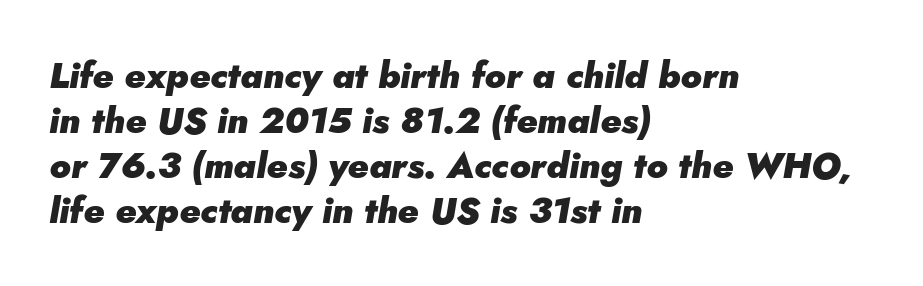
Q: Is the text bold? A: Yes.
Q: Is the text italic (slanted)? A: Yes, it leans right by about 5 degrees.
Q: Is the text underlined? A: No.
Q: How is the paragraph aligned? A: Left-aligned.
Q: Is the spacing between letters normal or unusually wide? A: Normal.
Q: Is the spacing between lines tight, normal or loose? A: Normal.
Q: Width (condensed, normal, or wide)? A: Normal.
Q: Stroke contrast? A: Low.
Q: x-height? A: Small.
Q: Monospaced? A: No.
